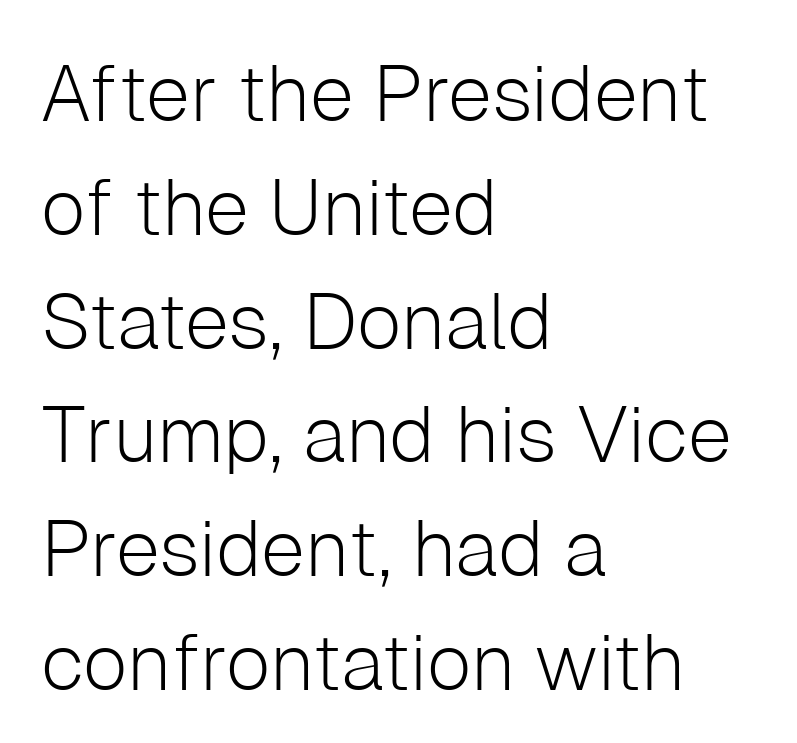
The image shows 79 px light sans-serif type, upright; set left-aligned, normal line spacing (1.44x), normal letter spacing, not underlined; low stroke contrast and a medium x-height.
